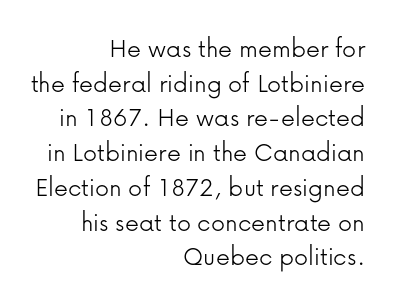
Q: Is the text bold? A: No.
Q: Is the text italic (slanted)? A: No, it is upright.
Q: Is the typeface a serif or a sans-serif typeface? A: Sans-serif.
Q: Is the text underlined? A: No.
Q: How is the paragraph aligned? A: Right-aligned.
Q: Is the spacing between letters normal or unusually wide? A: Normal.
Q: Width (condensed, normal, or wide)? A: Normal.
Q: Stroke contrast? A: Low.
Q: x-height? A: Medium.
Q: Monospaced? A: No.
